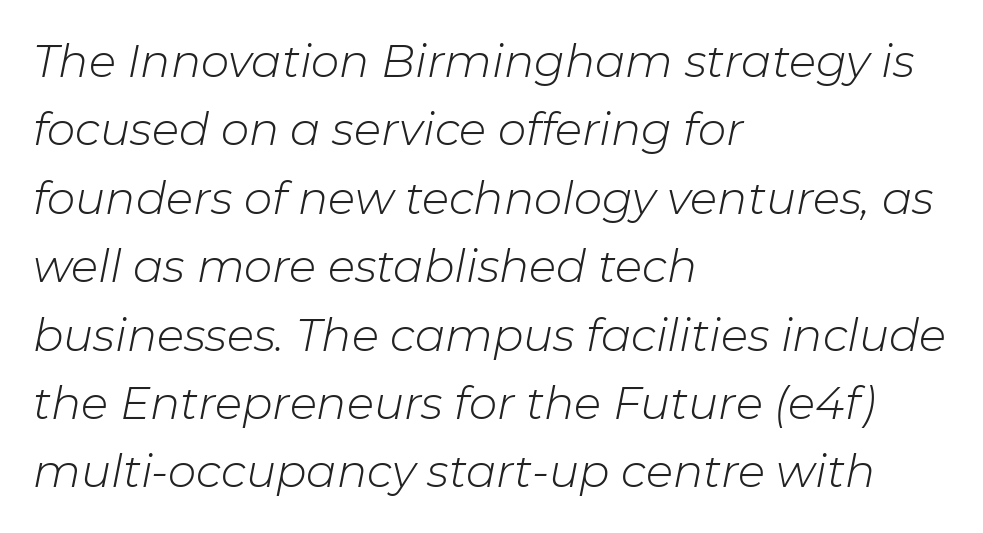
The image shows 45 px light type, italic (leaning right); set left-aligned, normal line spacing (1.52x), normal letter spacing, not underlined; low stroke contrast and a medium x-height.
